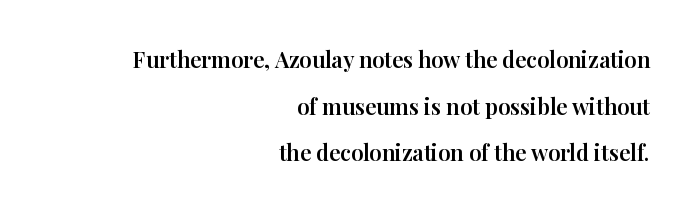
Beneath every word, the page is bare. Each word holds together tightly as a unit, with standard inter-letter gaps. Every stem runs plumb, perpendicular to the baseline. Widely set lines give the paragraph a tall, airy silhouette. These lines stack with their right ends in a neat column.
